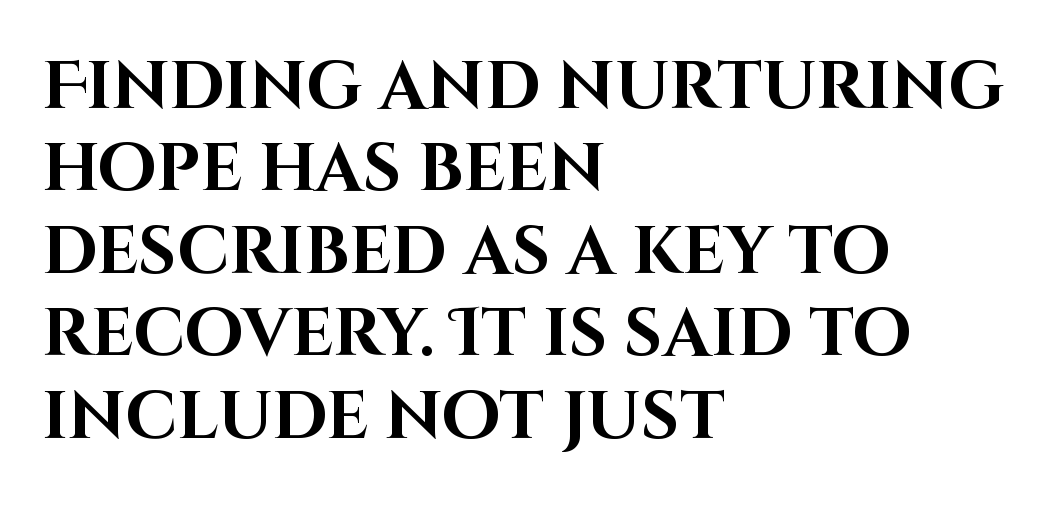
{"serif": "no", "italic": "no", "bold": "yes", "weight": "bold", "width": "normal", "stroke_contrast": "high", "x_height": "large", "monospaced": "no", "underline": "no", "align": "left", "line_spacing_ratio": 1.23, "letter_spacing": "normal", "letter_spacing_em": 0.0, "glyph_px": 67}
